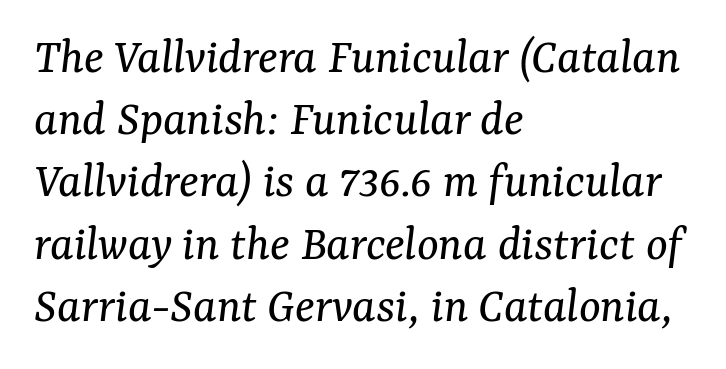
Q: Is the text bold? A: No.
Q: Is the text italic (slanted)? A: Yes, it leans right by about 7 degrees.
Q: Is the typeface a serif or a sans-serif typeface? A: Serif.
Q: Is the text underlined? A: No.
Q: How is the paragraph aligned? A: Left-aligned.
Q: Is the spacing between letters normal or unusually wide? A: Normal.
Q: Width (condensed, normal, or wide)? A: Normal.
Q: Stroke contrast? A: Medium.
Q: x-height? A: Medium.
Q: Monospaced? A: No.
